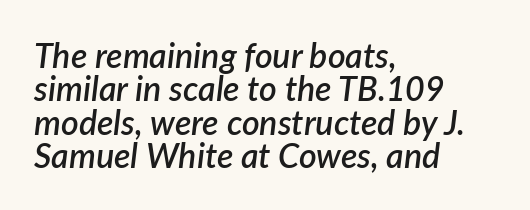
On the weight axis this lands at semibold, roughly 600. The font's italic variant was chosen for this text. Check under the words: just untouched page. Spacing verdict: proportional, widths tailored to each character. Short note: letters normally spaced.
